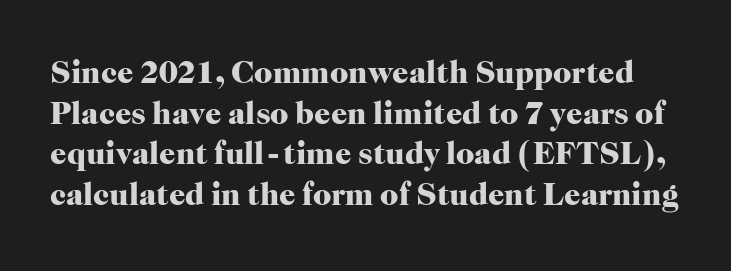
Q: Is the text bold? A: Yes.
Q: Is the text italic (slanted)? A: No, it is upright.
Q: Is the typeface a serif or a sans-serif typeface? A: Serif.
Q: Is the text underlined? A: No.
Q: Is the spacing between letters normal or unusually wide? A: Normal.
Q: Is the spacing between lines tight, normal or loose? A: Normal.
Q: Width (condensed, normal, or wide)? A: Normal.
Q: Stroke contrast? A: High.
Q: x-height? A: Medium.
Q: Monospaced? A: No.
